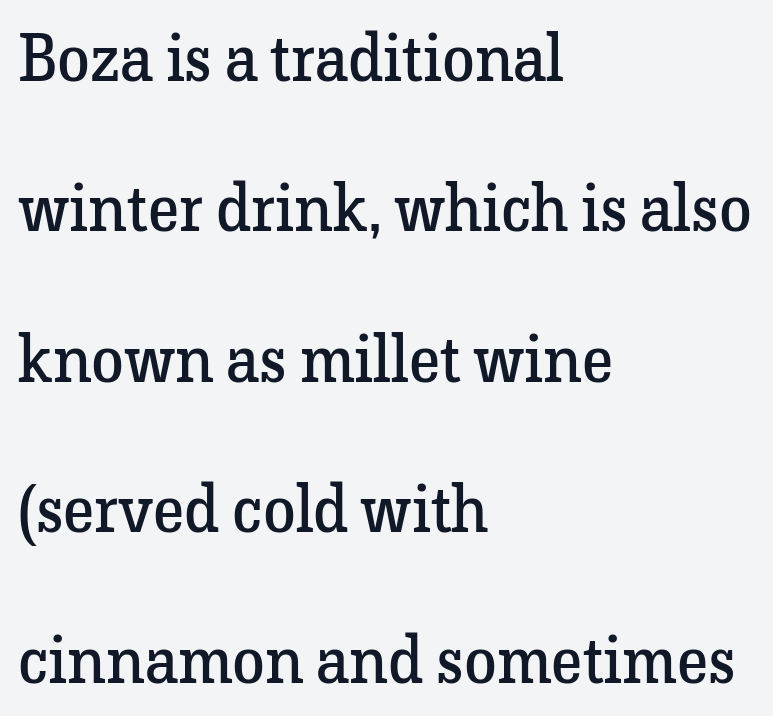
The image shows 66 px regular-weight serif type, upright; set left-aligned, loose line spacing (2.28x), normal letter spacing, not underlined; low stroke contrast and a medium x-height.
